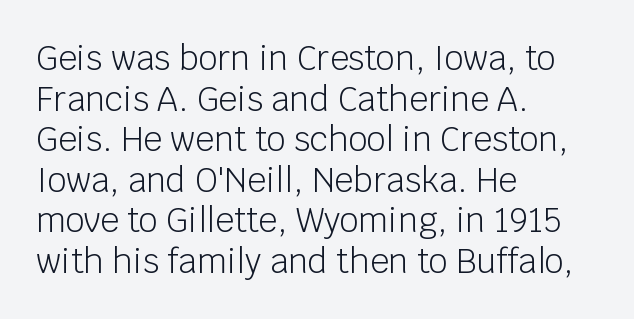
{"serif": "no", "italic": "no", "bold": "no", "weight": "light", "width": "normal", "stroke_contrast": "low", "x_height": "large", "monospaced": "no", "underline": "no", "align": "left", "line_spacing_ratio": 1.23, "letter_spacing": "normal", "letter_spacing_em": 0.0, "glyph_px": 33}
